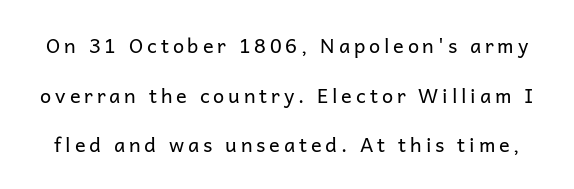
The image shows 20 px text type, upright; set loose line spacing (2.48x), not underlined.
